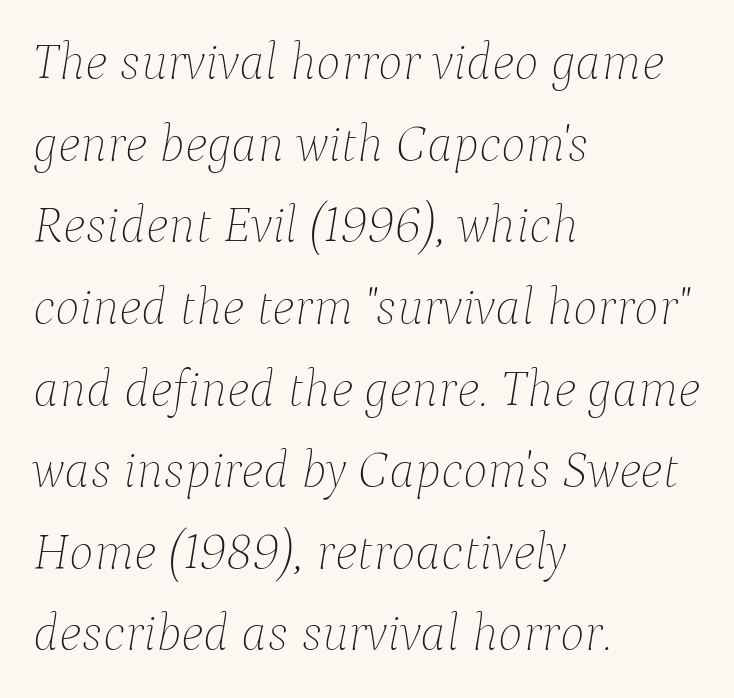
The image shows 52 px thin type, italic (leaning right); set left-aligned, normal line spacing (1.57x), normal letter spacing, not underlined; low stroke contrast and a medium x-height.
